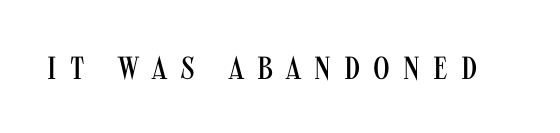
The letters carry no serifs — their stems end cleanly without finishing strokes. Looks like regular typesetting: each glyph gets only the width it needs. Each row of text sits above clean, open space. Weight: regular or lighter. The tracking jumps out immediately: characters are airy and widely separated.
